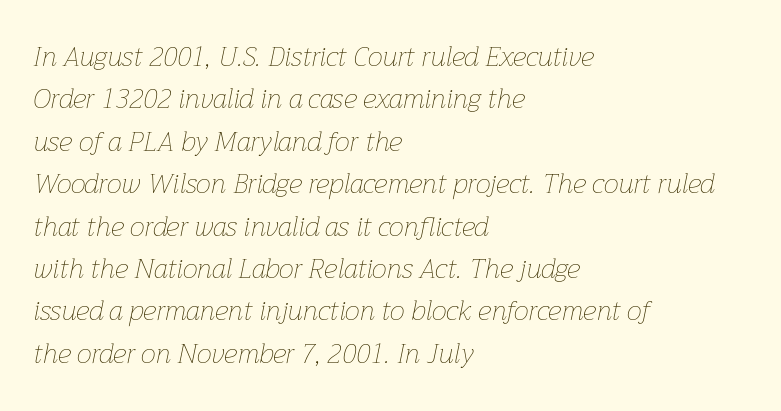
Q: Is the text bold? A: No.
Q: Is the text italic (slanted)? A: Yes, it leans right by about 12 degrees.
Q: Is the text underlined? A: No.
Q: How is the paragraph aligned? A: Left-aligned.
Q: Is the spacing between letters normal or unusually wide? A: Normal.
Q: Is the spacing between lines tight, normal or loose? A: Normal.
